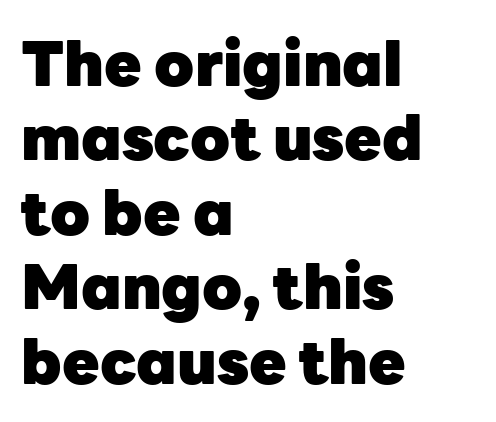
A typesetter would call this proportional, since set widths differ per character. Words appear dense and cohesive because spacing is normal. Is the block centered? No — it sits flush against the left margin. The axis of the letterforms is exactly vertical. The face used here is a sans, in the tradition of grotesques and geometrics.
